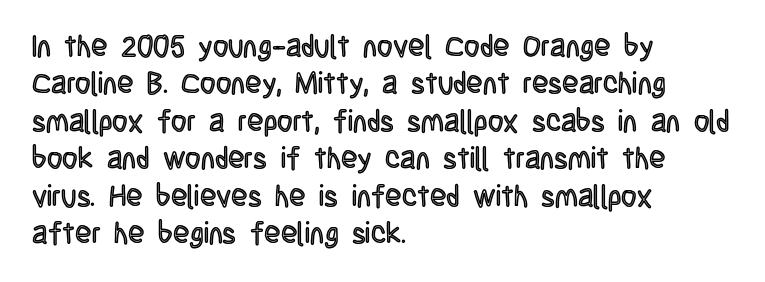
Each line starts at the same left margin while the right side varies. The foot of each line stays bare and open. Rendered with straight, roman letterforms. How would I describe the line gaps? Plain and ordinary. Note the varied advance widths — an 'i' is clearly narrower than an 'm'.
